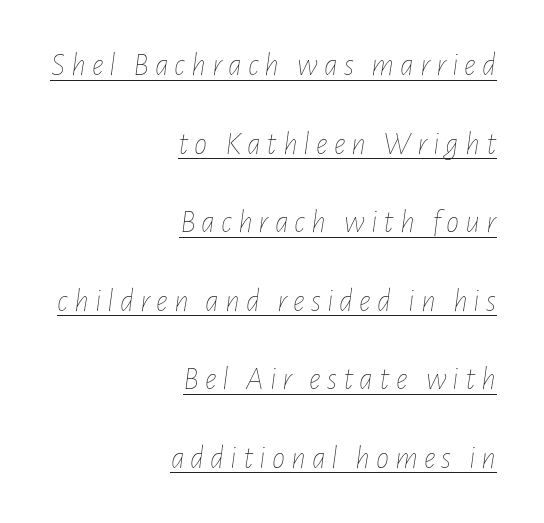
These lines were composed using italics. Stroke thickness stays within the range of a standard reading face or lighter. What decoration does the sample have? An underline. A typesetter would call this leading open, well beyond the default. A typesetter would call this proportional, since set widths differ per character.
